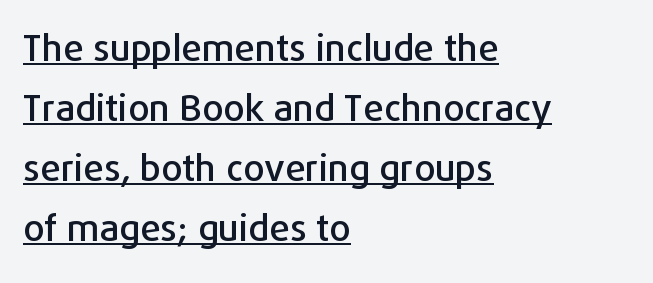
Proportional: the letters do not fall into vertical columns. How would I describe the line gaps? Plain and ordinary. Alignment: flush left. Observe the ordinary spacing: letters are neighbours, not strangers. These lines were composed using upright roman letters. Underlining? Definitely there.
